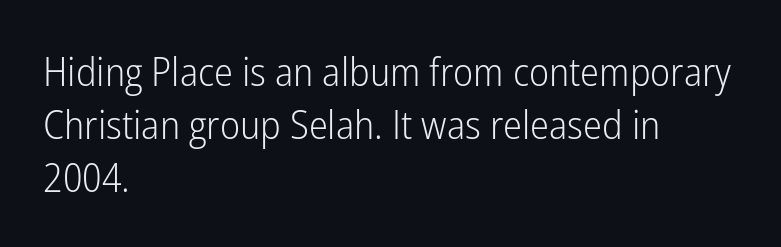
The image shows 40 px light, condensed sans-serif type, upright; set left-aligned, normal line spacing (1.32x), normal letter spacing, not underlined; low stroke contrast and a medium x-height.
